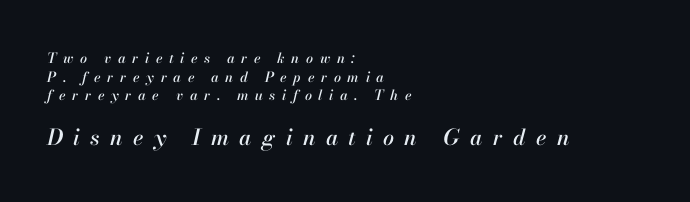
{"italic": "yes", "lean": "right", "slant_degrees": 13, "underline": "no", "align": "left", "line_spacing": "normal", "line_spacing_ratio": 1.33, "letter_spacing": "wide", "letter_spacing_em": 0.47, "larger_block": "second", "size_ratio": 1.57, "glyph_px": 22}
